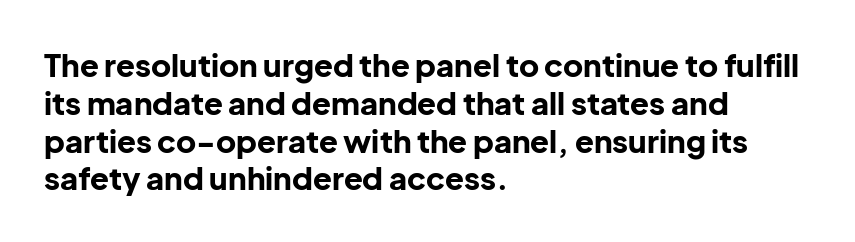
Q: Is the text bold? A: Yes.
Q: Is the text italic (slanted)? A: No, it is upright.
Q: Is the typeface a serif or a sans-serif typeface? A: Sans-serif.
Q: Is the text underlined? A: No.
Q: How is the paragraph aligned? A: Left-aligned.
Q: Is the spacing between letters normal or unusually wide? A: Normal.
Q: Width (condensed, normal, or wide)? A: Normal.
Q: Stroke contrast? A: Low.
Q: x-height? A: Medium.
Q: Monospaced? A: No.
